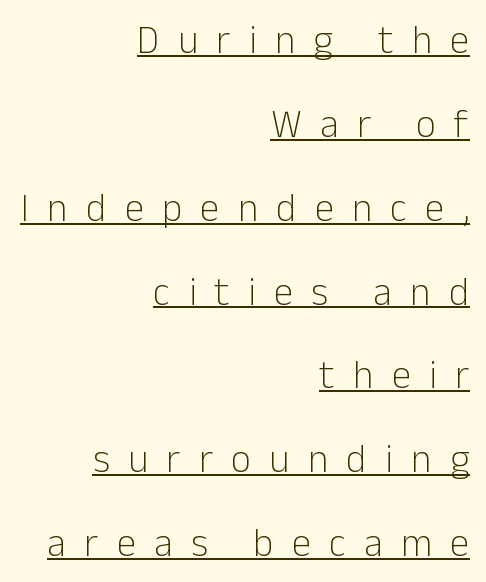
Q: Is the text bold? A: No.
Q: Is the text italic (slanted)? A: No, it is upright.
Q: Is the typeface a serif or a sans-serif typeface? A: Sans-serif.
Q: Is the text underlined? A: Yes.
Q: How is the paragraph aligned? A: Right-aligned.
Q: Is the spacing between letters normal or unusually wide? A: Unusually wide.
Q: Is the spacing between lines tight, normal or loose? A: Loose.
Q: Width (condensed, normal, or wide)? A: Normal.
Q: Stroke contrast? A: Low.
Q: x-height? A: Medium.
Q: Monospaced? A: No.
